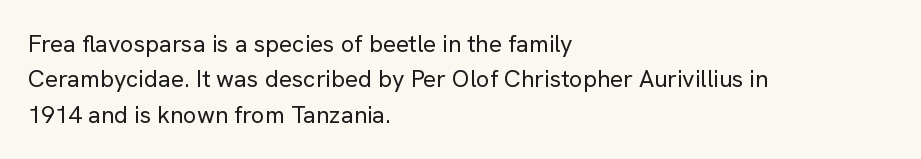
{"italic": "no", "bold": "no", "underline": "no", "align": "left", "line_spacing": "normal", "line_spacing_ratio": 1.47, "letter_spacing": "normal", "letter_spacing_em": 0.0, "glyph_px": 24}
